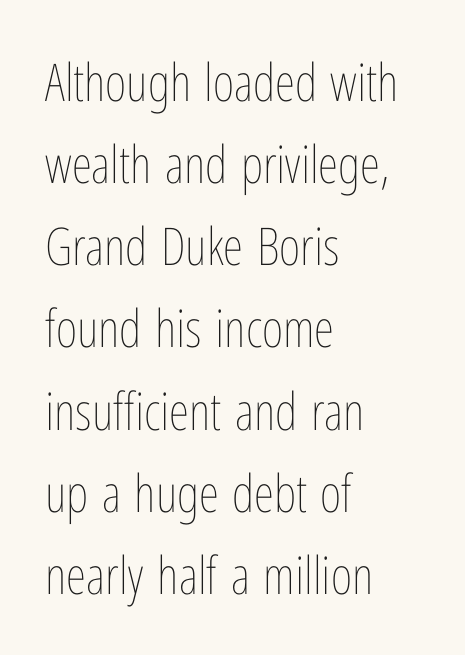
Style check: upright. Stems and bowls with no extra thickness — not bold. Leftover space on each line is placed entirely after the last word. Characters follow at the spacing the type designer built in. Spacing verdict: proportional, widths tailored to each character.
